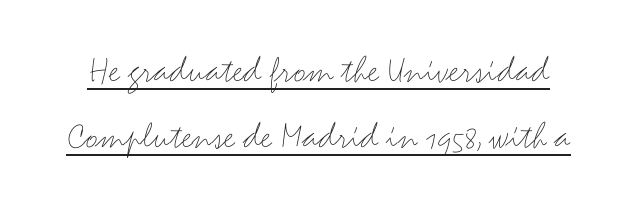
{"serif": "no", "bold": "no", "weight": "thin", "width": "wide", "stroke_contrast": "medium", "x_height": "small", "monospaced": "no", "underline": "yes", "line_spacing": "normal", "line_spacing_ratio": 1.69, "letter_spacing": "normal", "letter_spacing_em": 0.0, "glyph_px": 39}
